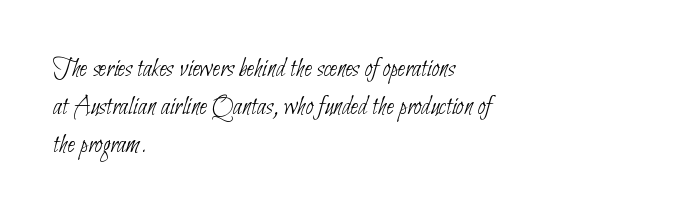
The image shows 27 px text type; set left-aligned, normal line spacing (1.4x), normal letter spacing, not underlined.
